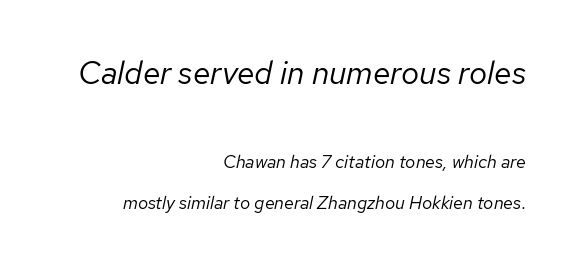
The image shows 32 px regular-weight type, italic (leaning right); set right-aligned, loose line spacing (2.26x), normal letter spacing, not underlined; the first (top) block is 1.78x larger; low stroke contrast and a medium x-height.
